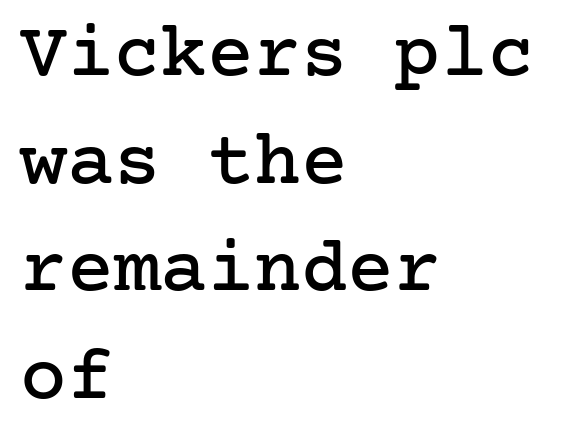
The image shows 78 px serif type, upright; set left-aligned, normal line spacing (1.38x), normal letter spacing, not underlined; low stroke contrast and a medium x-height.
